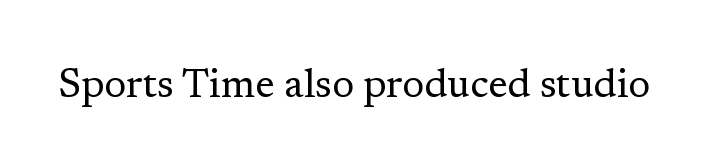
Examine the stroke ends and you'll spot serifs. Note the varied advance widths — an 'i' is clearly narrower than an 'm'. Caption: standard tracking, unaltered. This sample uses an upright cut, with every glyph sitting square on the baseline. The gap between lines stays unmarked. The font sits on the lighter half of the weight spectrum, regular included.
